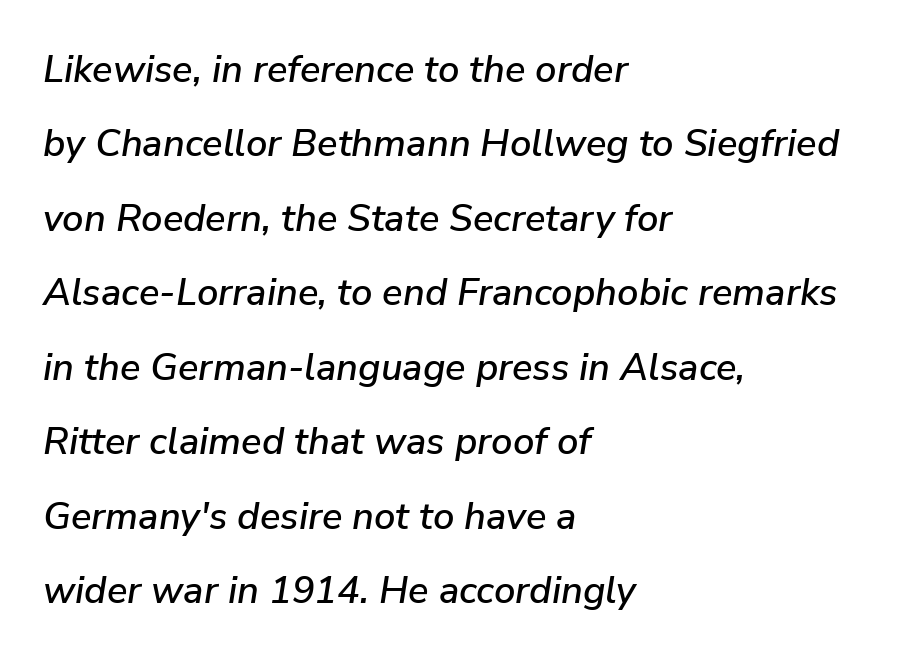
Q: Is the text italic (slanted)? A: Yes, it leans right by about 9 degrees.
Q: Is the text underlined? A: No.
Q: How is the paragraph aligned? A: Left-aligned.
Q: Is the spacing between letters normal or unusually wide? A: Normal.
Q: Is the spacing between lines tight, normal or loose? A: Loose.
Q: Width (condensed, normal, or wide)? A: Normal.
Q: Stroke contrast? A: Low.
Q: x-height? A: Medium.
Q: Monospaced? A: No.
